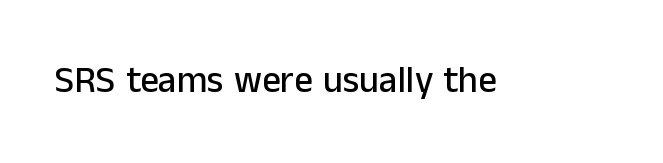
Q: Is the text italic (slanted)? A: No, it is upright.
Q: Is the typeface a serif or a sans-serif typeface? A: Sans-serif.
Q: Is the text underlined? A: No.
Q: Is the spacing between letters normal or unusually wide? A: Normal.
Q: Width (condensed, normal, or wide)? A: Normal.
Q: Stroke contrast? A: Low.
Q: x-height? A: Medium.
Q: Monospaced? A: No.
